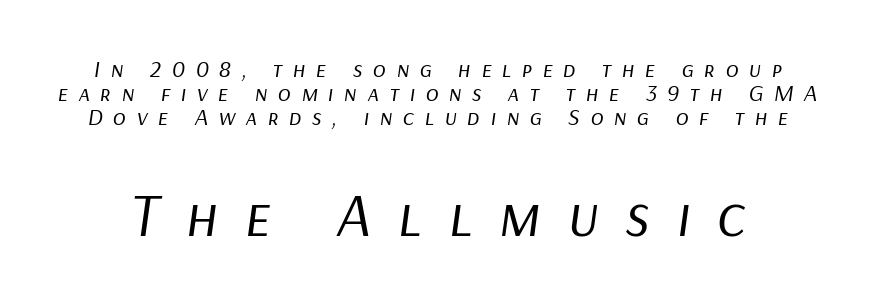
The image shows 61 px regular-weight type, italic (leaning right); set tight line spacing (1.01x), unusually wide letter spacing (+0.43 em), not underlined; the second (bottom) block is 2.54x larger; low stroke contrast and a medium x-height.
